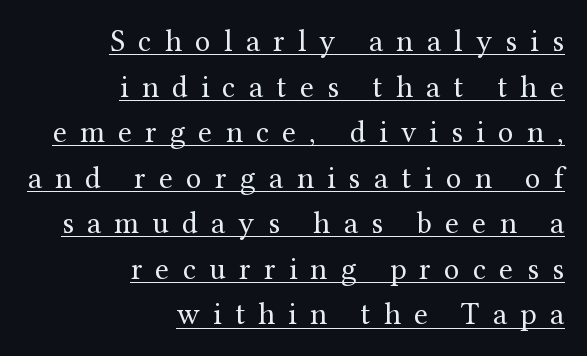
Q: Is the text bold? A: No.
Q: Is the text italic (slanted)? A: No, it is upright.
Q: Is the typeface a serif or a sans-serif typeface? A: Serif.
Q: Is the text underlined? A: Yes.
Q: How is the paragraph aligned? A: Right-aligned.
Q: Is the spacing between letters normal or unusually wide? A: Unusually wide.
Q: Is the spacing between lines tight, normal or loose? A: Normal.
Q: Width (condensed, normal, or wide)? A: Normal.
Q: Stroke contrast? A: Medium.
Q: x-height? A: Medium.
Q: Monospaced? A: No.
